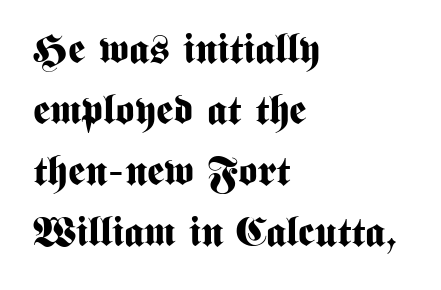
The image shows 41 px bold, condensed sans-serif type, upright; set left-aligned, normal line spacing (1.49x), normal letter spacing, not underlined; medium stroke contrast and a medium x-height.
